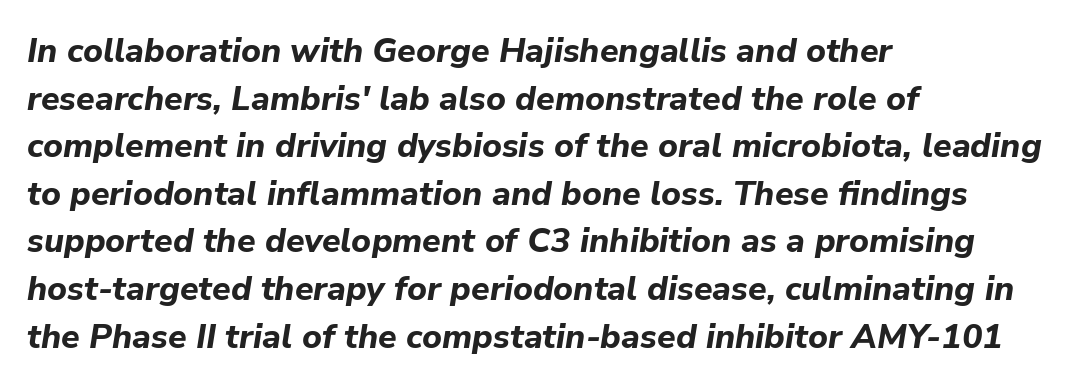
This block has exactly the height ordinary leading produces. The string is rendered with underlining switched off. The typesetting leans heavy: a genuine bold. Character widths vary here, with narrow letters taking less room than wide ones. Slanted lettering throughout.
